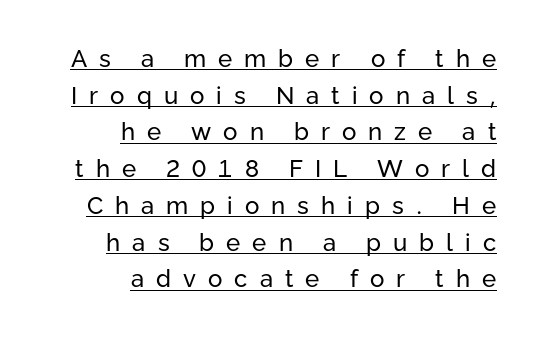
Underlining? Definitely there. This is the regular roman posture of the typeface. The gaps between neighbouring characters are conspicuously large. The passage shown stacks its lines at a standard gap.
